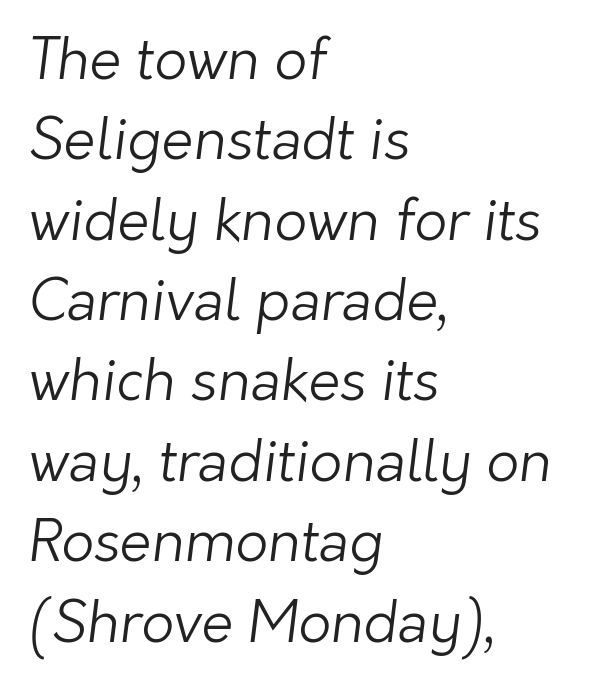
{"serif": "no", "bold": "no", "weight": "light", "width": "normal", "stroke_contrast": "low", "x_height": "medium", "monospaced": "no", "underline": "no", "align": "left", "line_spacing": "normal", "line_spacing_ratio": 1.41, "letter_spacing": "normal", "letter_spacing_em": 0.0, "glyph_px": 57}
